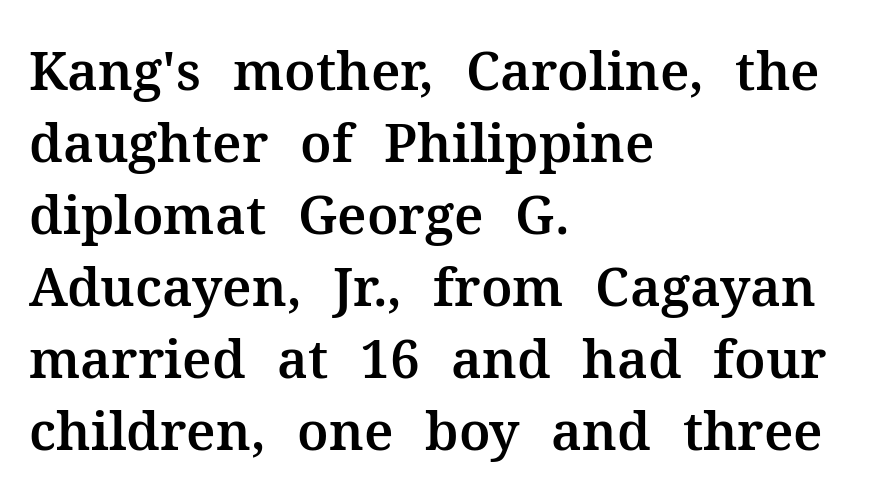
{"serif": "yes", "italic": "no", "width": "normal", "stroke_contrast": "medium", "x_height": "medium", "monospaced": "no", "underline": "no", "align": "left", "line_spacing": "normal", "line_spacing_ratio": 1.36, "letter_spacing": "normal", "letter_spacing_em": 0.0, "glyph_px": 53}
